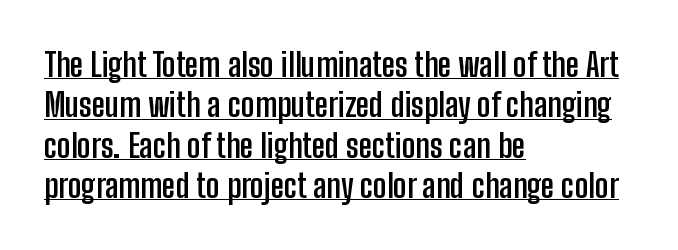
The image shows 33 px semibold, condensed sans-serif type, upright; set left-aligned, line spacing 1.22x, normal letter spacing, underlined; low stroke contrast and a medium x-height.
